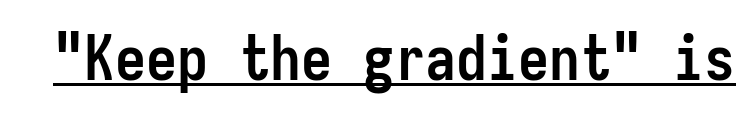
The image shows 62 px semibold, condensed sans-serif type, upright, monospaced; set normal letter spacing, underlined; low stroke contrast and a medium x-height.
